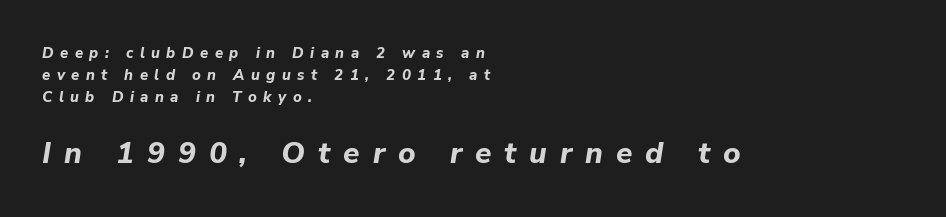
The image shows 30 px bold type, italic (leaning right); set left-aligned, normal line spacing (1.47x), unusually wide letter spacing (+0.43 em), not underlined; the second (bottom) block is 2.0x larger; low stroke contrast and a medium x-height.
